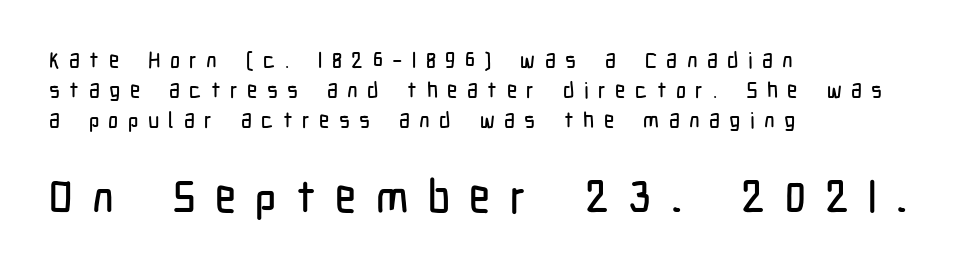
Q: Is the text italic (slanted)? A: No, it is upright.
Q: Is the typeface a serif or a sans-serif typeface? A: Sans-serif.
Q: Is the text underlined? A: No.
Q: How is the paragraph aligned? A: Left-aligned.
Q: Is the spacing between letters normal or unusually wide? A: Unusually wide.
Q: Is the spacing between lines tight, normal or loose? A: Normal.
Q: Which block of text is set in a larger size, the first (top) or the second (bottom)? A: The second (bottom) one.
Q: Width (condensed, normal, or wide)? A: Condensed.
Q: Stroke contrast? A: Low.
Q: x-height? A: Medium.
Q: Monospaced? A: No.
